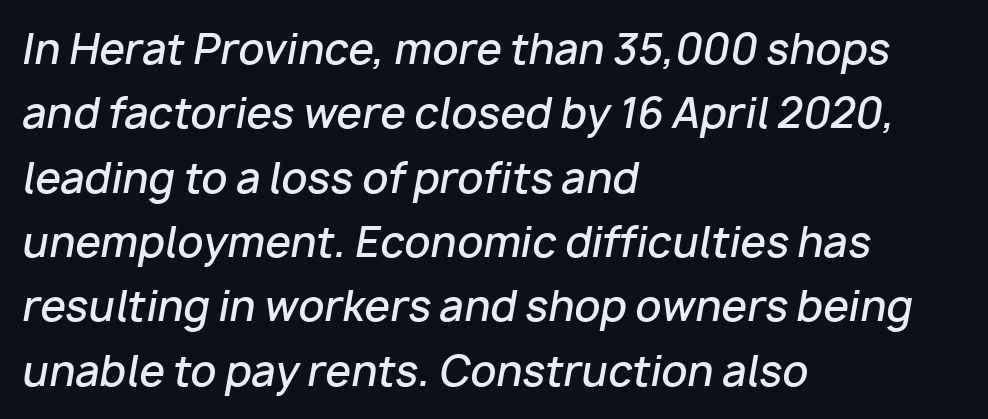
The image shows 41 px semibold type, italic (leaning right); set left-aligned, normal line spacing (1.57x), normal letter spacing, not underlined; low stroke contrast and a medium x-height.
